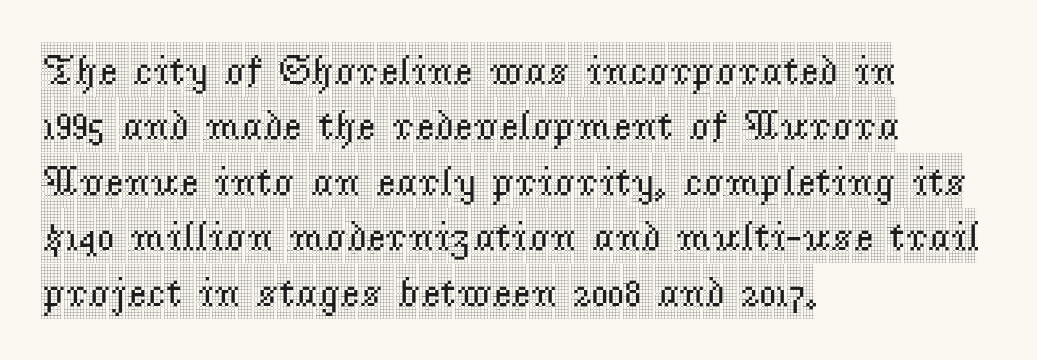
{"serif": "yes", "italic": "no", "width": "condensed", "x_height": "large", "monospaced": "no", "underline": "no", "align": "left", "line_spacing": "normal", "line_spacing_ratio": 1.32, "letter_spacing": "normal", "letter_spacing_em": 0.0, "glyph_px": 42}
